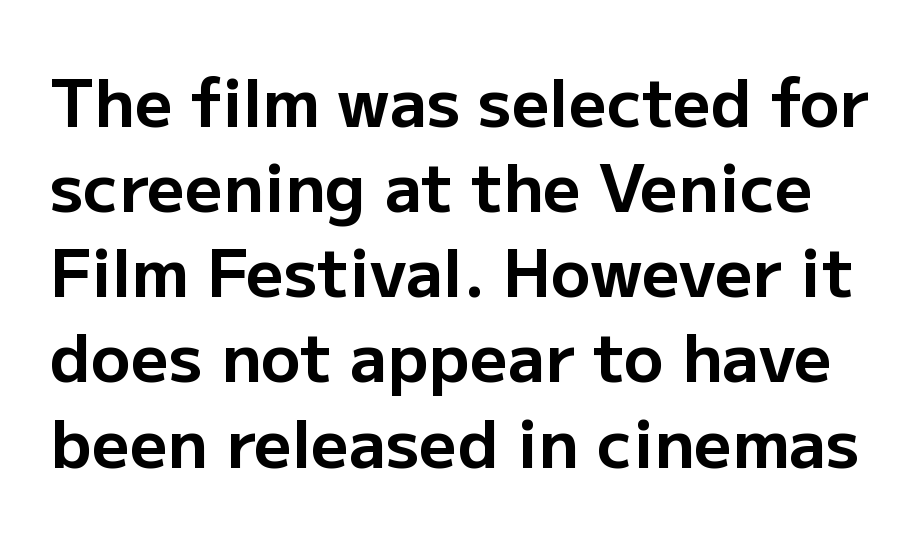
The image shows 66 px bold sans-serif type, upright; set normal line spacing (1.29x), normal letter spacing, not underlined; low stroke contrast and a medium x-height.
